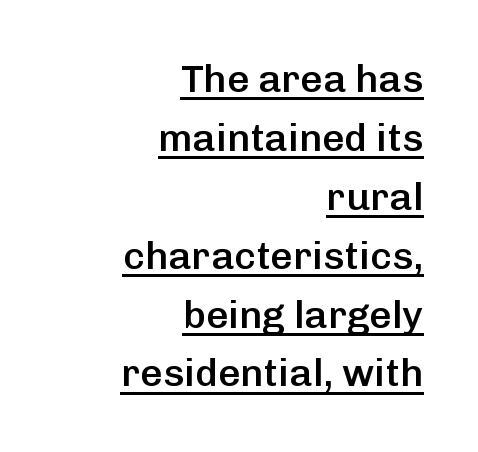
The image shows 39 px semibold sans-serif type, upright; set right-aligned, normal line spacing (1.51x), normal letter spacing, underlined; low stroke contrast and a medium x-height.
